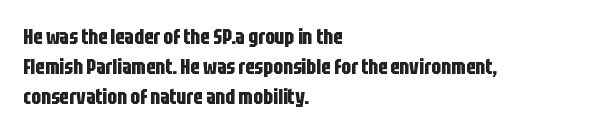
A bare baseline throughout the passage. Heavy-handed strokes throughout: this text is bold. Style check: upright. The setting favours the left margin, as ordinary paragraphs usually do. How are the letters spaced? Ordinarily, with no added tracking.
